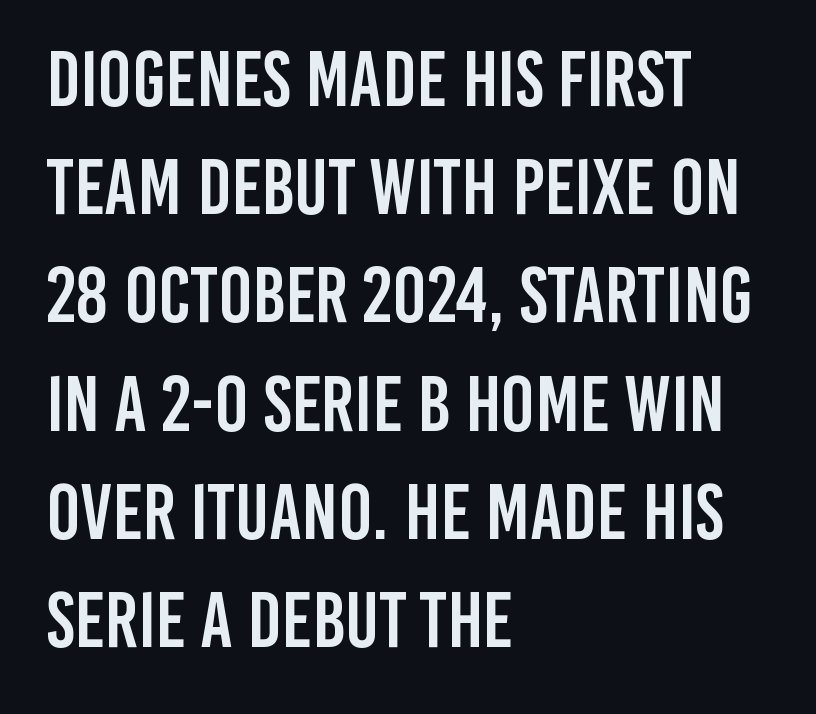
{"serif": "no", "italic": "no", "width": "condensed", "stroke_contrast": "low", "x_height": "large", "monospaced": "no", "underline": "no", "align": "left", "line_spacing": "normal", "line_spacing_ratio": 1.37, "letter_spacing": "normal", "letter_spacing_em": 0.0, "glyph_px": 79}
